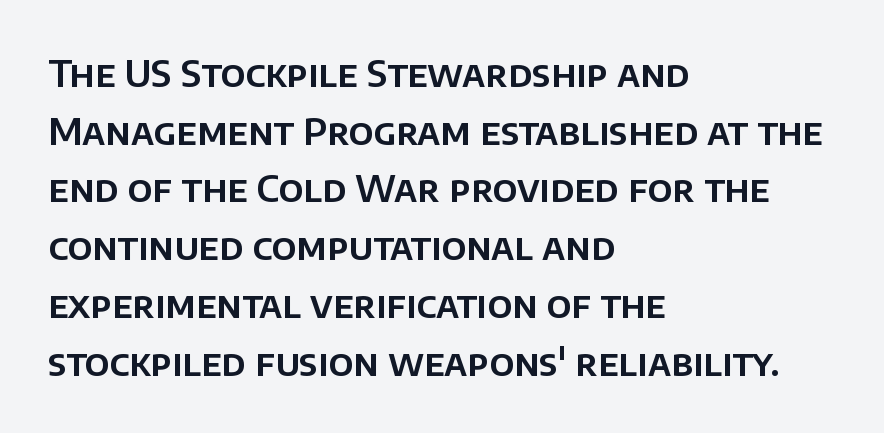
What's the leading like? Ordinary, nothing unusual. Nothing unusual about the tracking: characters are spaced as the font intends. The passage shown is typed in a proportional face where columns would drift. The face used here is a sans, in the tradition of grotesques and geometrics. The paragraph has a hard left edge and a soft right edge.
